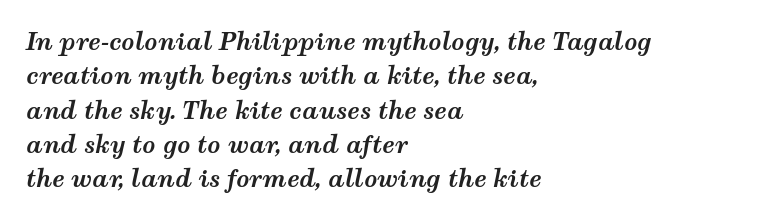
The text carries the slant typical of an italic or oblique font. Pretty heavy lettering here — definitely bold. Students, note that the glyphs here touch the page at normal intervals. The typesetter chose a ragged-right arrangement here. Each new line begins a customary step beneath the previous one. Decoration check: the copy has no underline.
